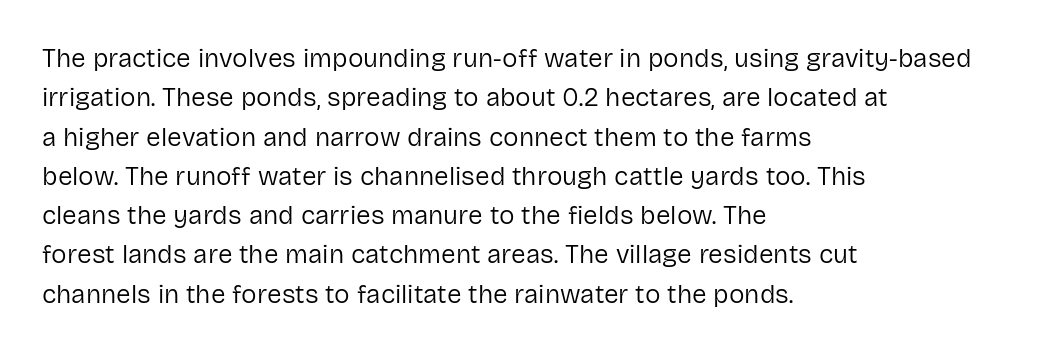
A typesetter would mark this as roman, not italic. Does the leading feel generous? No, just average. The typesetter chose a ragged-right arrangement here. The gaps between neighbouring characters are ordinary and unremarkable. Is this a heavy cut? Hardly; it is regular or lighter. The space directly below the letters is spotless.
